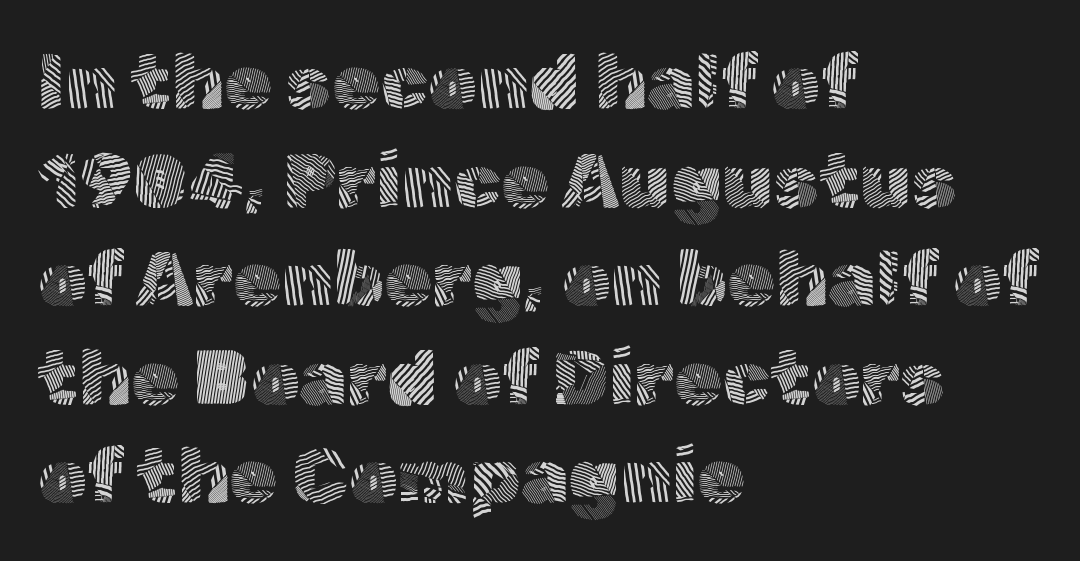
The rows are spaced the way most documents space them. Regarding serifs, this sample does without them. Each row of text sits above clean, open space. Looks like regular typesetting: each glyph gets only the width it needs.
